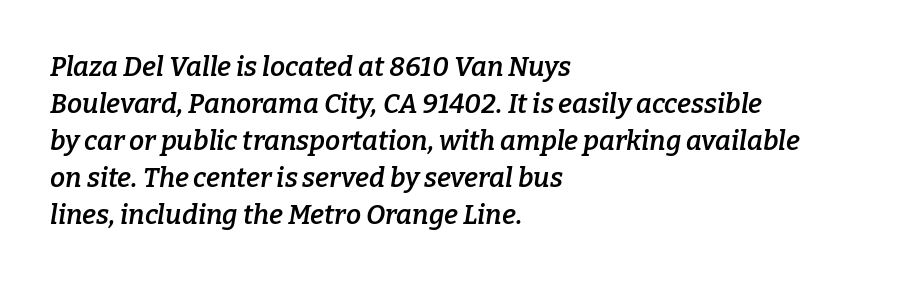
Q: Is the text bold? A: Semi-bold.
Q: Is the text italic (slanted)? A: Yes, it leans right by about 9 degrees.
Q: Is the text underlined? A: No.
Q: How is the paragraph aligned? A: Left-aligned.
Q: Is the spacing between letters normal or unusually wide? A: Normal.
Q: Is the spacing between lines tight, normal or loose? A: Normal.
